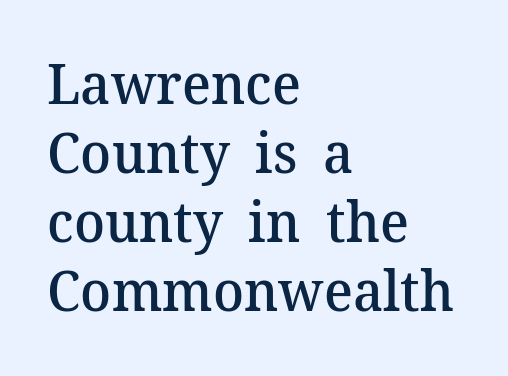
Q: Is the text bold? A: Semi-bold.
Q: Is the text italic (slanted)? A: No, it is upright.
Q: Is the typeface a serif or a sans-serif typeface? A: Serif.
Q: Is the text underlined? A: No.
Q: How is the paragraph aligned? A: Left-aligned.
Q: Is the spacing between letters normal or unusually wide? A: Normal.
Q: Width (condensed, normal, or wide)? A: Normal.
Q: Stroke contrast? A: Medium.
Q: x-height? A: Medium.
Q: Monospaced? A: No.
